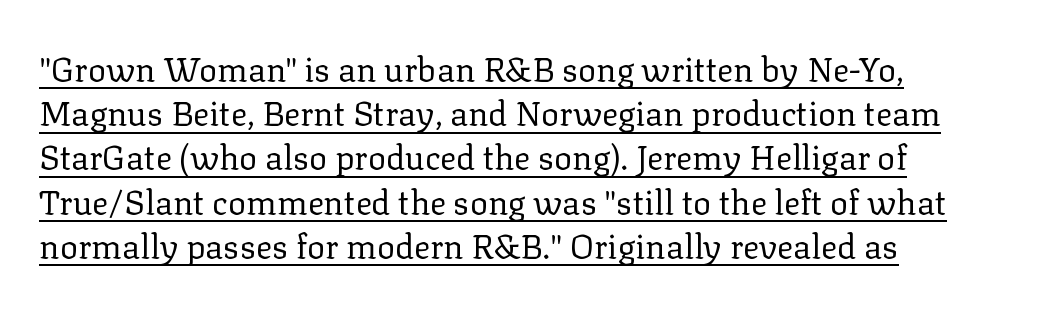
The image shows 34 px regular-weight serif type, upright; set left-aligned, normal line spacing (1.3x), normal letter spacing, underlined; low stroke contrast and a medium x-height.
